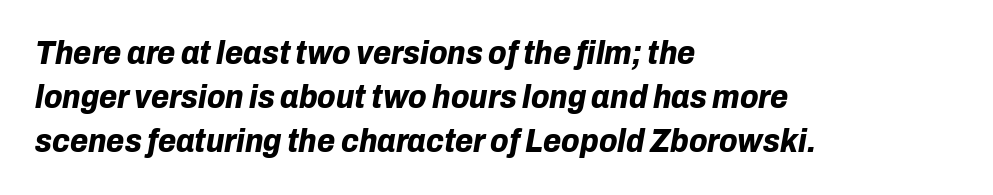
If you drew a ruler down the left edge, every line would touch it. One glance says typical: line gaps are just what's usual. Inter-character spacing is left at the font's built-in metrics. The typography opts for an oblique posture over an upright one. Any mark beneath the type? The region is blank.
